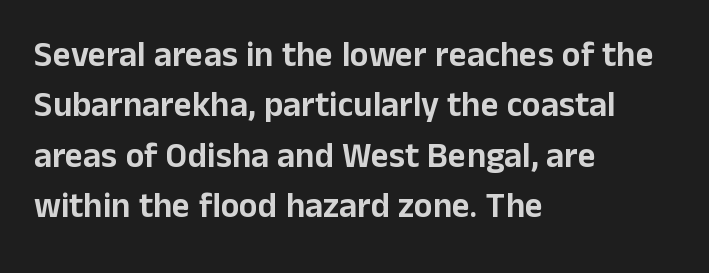
{"serif": "no", "italic": "no", "width": "normal", "stroke_contrast": "low", "x_height": "medium", "monospaced": "no", "underline": "no", "align": "left", "line_spacing": "normal", "line_spacing_ratio": 1.44, "letter_spacing": "normal", "letter_spacing_em": 0.0, "glyph_px": 35}
